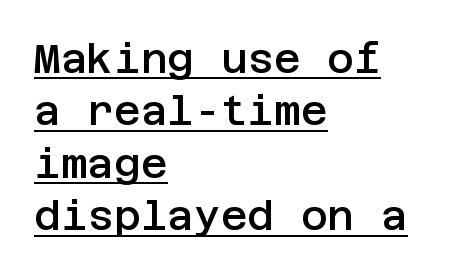
{"serif": "no", "italic": "no", "bold": "semi", "weight": "semibold", "width": "normal", "stroke_contrast": "low", "x_height": "large", "underline": "yes", "align": "left", "line_spacing": "normal", "line_spacing_ratio": 1.28, "letter_spacing": "normal", "letter_spacing_em": 0.0, "glyph_px": 41}
